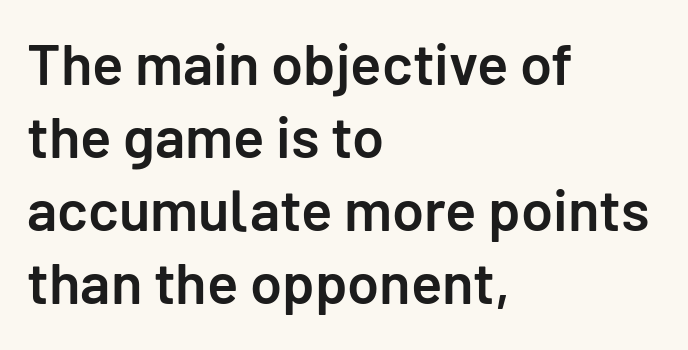
Spacing verdict: proportional, widths tailored to each character. Regular leading. Nobody drew a line under any word here. Emphasis by weight is partial: semibold. The passage is arranged the way most books set body copy — flush left.
